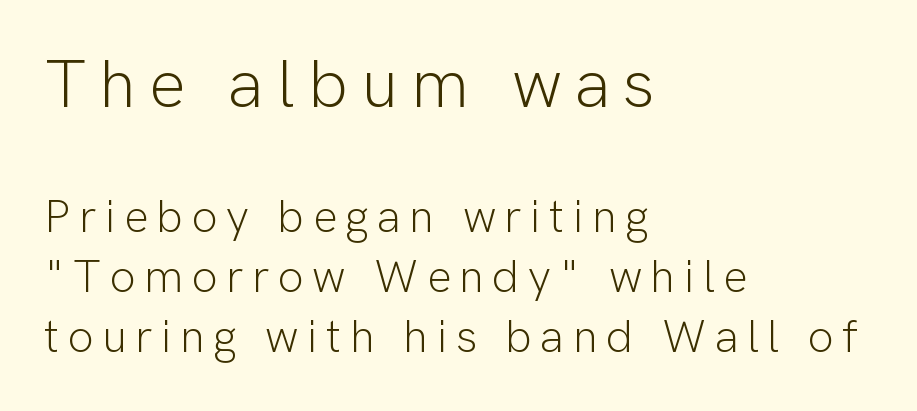
{"serif": "no", "italic": "no", "bold": "no", "weight": "light", "width": "normal", "stroke_contrast": "low", "x_height": "medium", "monospaced": "no", "underline": "no", "align": "left", "line_spacing": "normal", "line_spacing_ratio": 1.31, "larger_block": "first", "size_ratio": 1.5, "glyph_px": 69}
